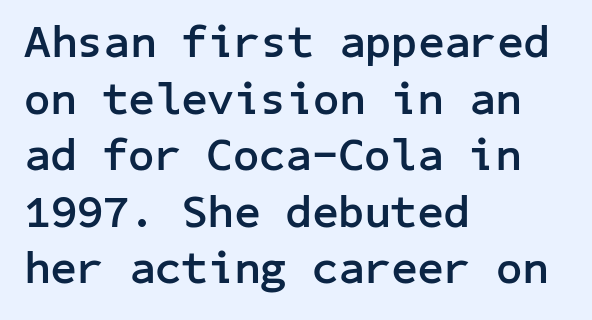
The image shows 46 px semibold sans-serif type, upright; set left-aligned, line spacing 1.23x, normal letter spacing, not underlined; low stroke contrast and a medium x-height.
